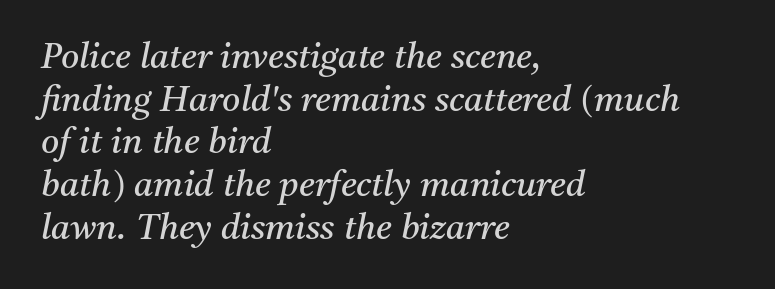
Q: Is the text bold? A: No.
Q: Is the text italic (slanted)? A: Yes, it leans right by about 11 degrees.
Q: Is the typeface a serif or a sans-serif typeface? A: Serif.
Q: Is the text underlined? A: No.
Q: How is the paragraph aligned? A: Left-aligned.
Q: Is the spacing between letters normal or unusually wide? A: Normal.
Q: Width (condensed, normal, or wide)? A: Normal.
Q: Stroke contrast? A: Medium.
Q: x-height? A: Medium.
Q: Monospaced? A: No.
